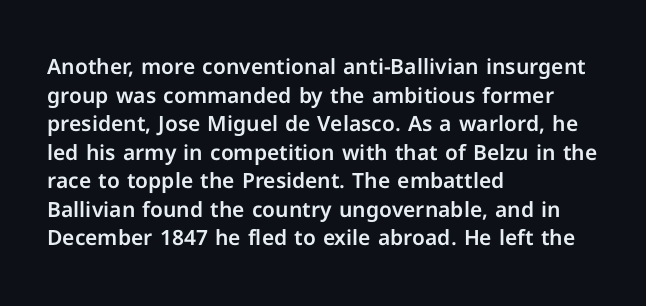
{"italic": "no", "underline": "no", "align": "left", "line_spacing": "normal", "line_spacing_ratio": 1.36, "letter_spacing": "normal", "letter_spacing_em": 0.0, "glyph_px": 21}
